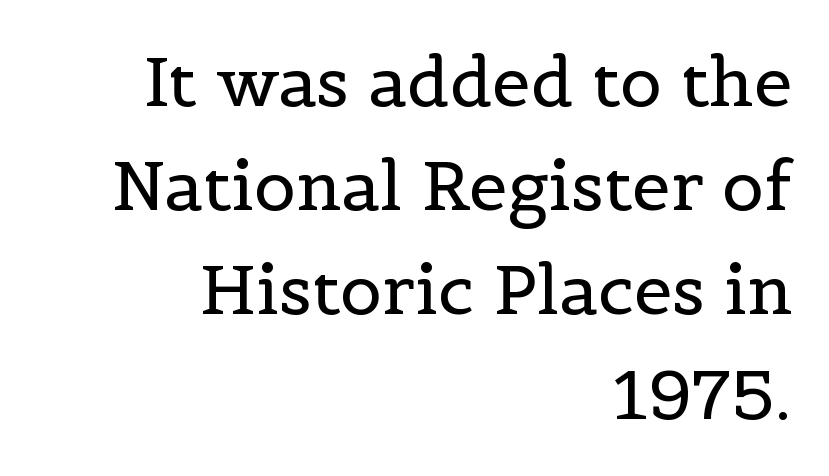
The image shows 69 px regular-weight serif type, upright; set right-aligned, normal line spacing (1.51x), normal letter spacing, not underlined; a medium x-height.
